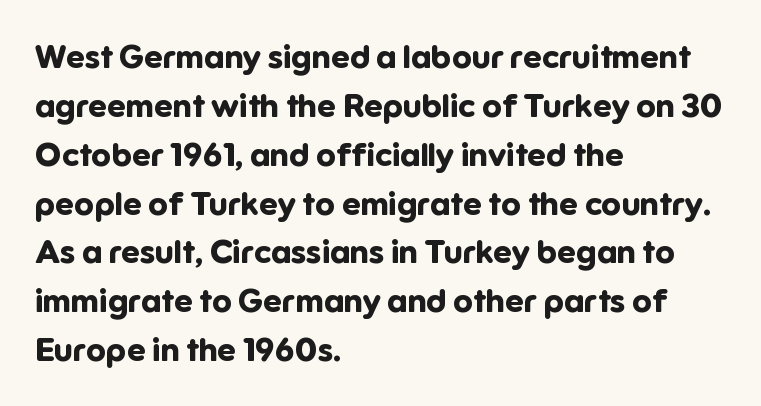
Just letters on the line, the space beneath them empty. Font category for this specimen: sans-serif. Proportional: the letters do not fall into vertical columns. Does extra space separate the letters? No, they use regular spacing. How would I describe the line gaps? Plain and ordinary.
